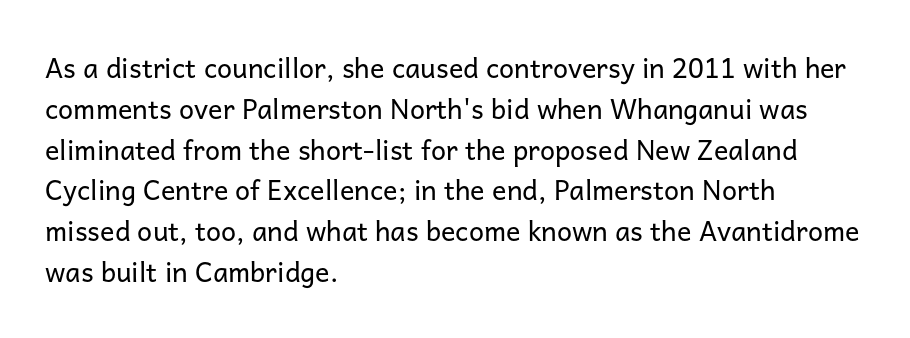
Q: Is the text bold? A: No.
Q: Is the text italic (slanted)? A: No, it is upright.
Q: Is the text underlined? A: No.
Q: How is the paragraph aligned? A: Left-aligned.
Q: Is the spacing between letters normal or unusually wide? A: Normal.
Q: Is the spacing between lines tight, normal or loose? A: Normal.
